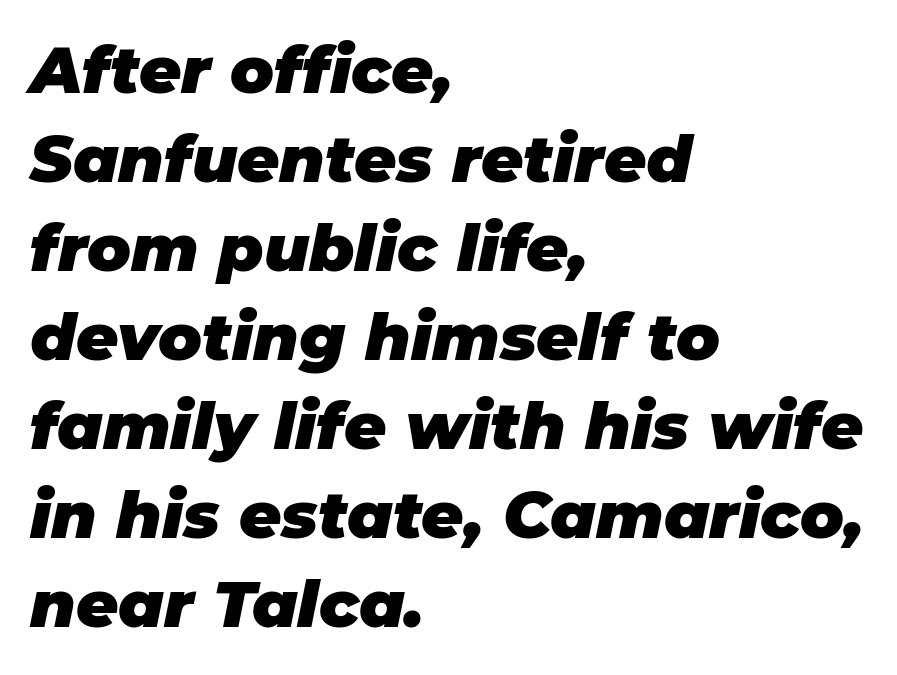
{"italic": "yes", "lean": "right", "slant_degrees": 11, "bold": "yes", "weight": "heavy", "width": "normal", "stroke_contrast": "low", "x_height": "large", "monospaced": "no", "underline": "no", "align": "left", "line_spacing": "normal", "line_spacing_ratio": 1.37, "letter_spacing": "normal", "letter_spacing_em": 0.0, "glyph_px": 65}
